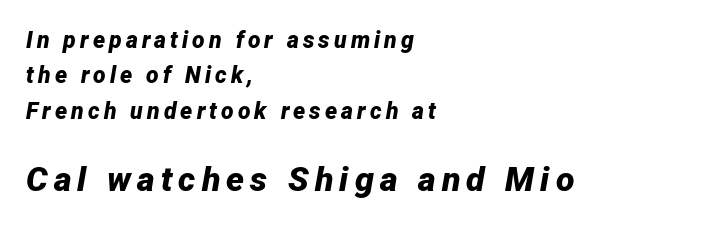
{"italic": "yes", "lean": "right", "slant_degrees": 12, "bold": "yes", "weight": "bold", "width": "normal", "stroke_contrast": "low", "x_height": "medium", "monospaced": "no", "underline": "no", "align": "left", "line_spacing": "normal", "line_spacing_ratio": 1.54, "larger_block": "second", "size_ratio": 1.48, "glyph_px": 34}
